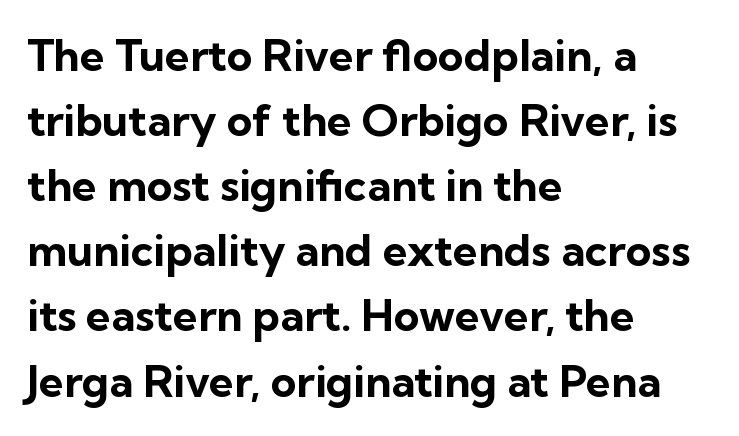
{"serif": "no", "italic": "no", "bold": "yes", "weight": "bold", "width": "normal", "stroke_contrast": "low", "x_height": "medium", "monospaced": "no", "underline": "no", "align": "left", "line_spacing": "normal", "line_spacing_ratio": 1.48, "letter_spacing": "normal", "letter_spacing_em": 0.0, "glyph_px": 44}
